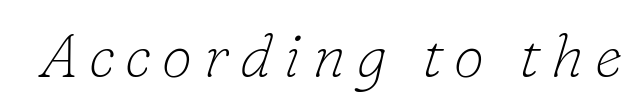
Q: Is the text bold? A: No.
Q: Is the text italic (slanted)? A: Yes, it leans right by about 16 degrees.
Q: Is the typeface a serif or a sans-serif typeface? A: Serif.
Q: Is the text underlined? A: No.
Q: Width (condensed, normal, or wide)? A: Normal.
Q: Stroke contrast? A: Low.
Q: x-height? A: Small.
Q: Monospaced? A: No.
